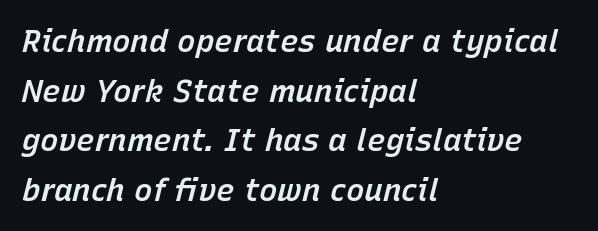
Q: Is the text bold? A: Semi-bold.
Q: Is the text italic (slanted)? A: Yes, it leans right by about 15 degrees.
Q: Is the text underlined? A: No.
Q: How is the paragraph aligned? A: Left-aligned.
Q: Is the spacing between letters normal or unusually wide? A: Normal.
Q: Is the spacing between lines tight, normal or loose? A: Normal.
Q: Width (condensed, normal, or wide)? A: Normal.
Q: Stroke contrast? A: Low.
Q: x-height? A: Medium.
Q: Monospaced? A: No.
